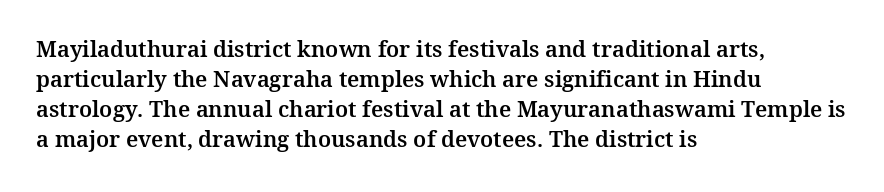
{"italic": "no", "underline": "no", "align": "left", "line_spacing": "normal", "line_spacing_ratio": 1.36, "letter_spacing": "normal", "letter_spacing_em": 0.0, "glyph_px": 22}
